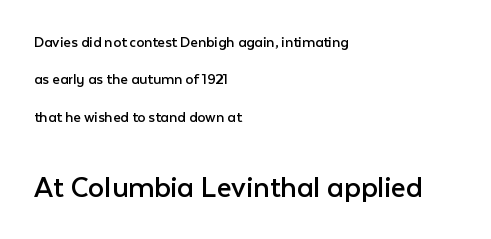
Q: Is the text bold? A: No.
Q: Is the text italic (slanted)? A: No, it is upright.
Q: Is the typeface a serif or a sans-serif typeface? A: Sans-serif.
Q: Is the text underlined? A: No.
Q: How is the paragraph aligned? A: Left-aligned.
Q: Is the spacing between letters normal or unusually wide? A: Normal.
Q: Is the spacing between lines tight, normal or loose? A: Loose.
Q: Which block of text is set in a larger size, the first (top) or the second (bottom)? A: The second (bottom) one.
Q: Width (condensed, normal, or wide)? A: Normal.
Q: Stroke contrast? A: Low.
Q: x-height? A: Medium.
Q: Monospaced? A: No.
